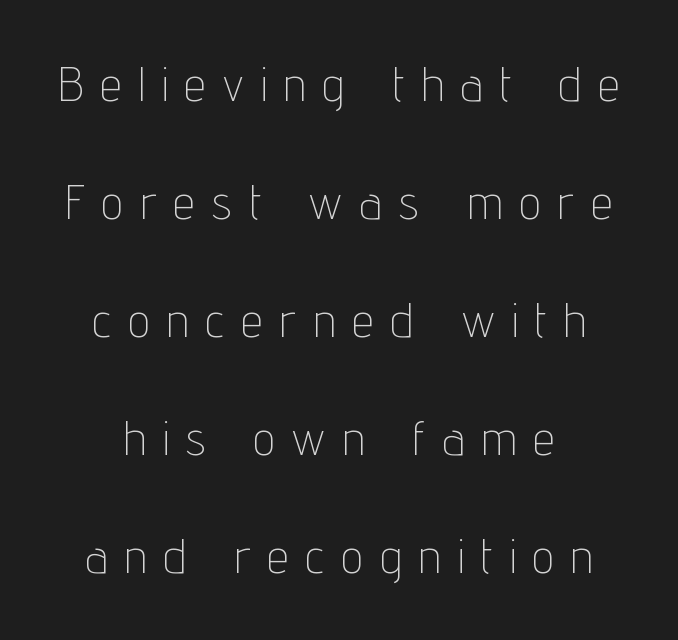
Q: Is the text bold? A: No.
Q: Is the text italic (slanted)? A: No, it is upright.
Q: Is the typeface a serif or a sans-serif typeface? A: Sans-serif.
Q: Is the text underlined? A: No.
Q: How is the paragraph aligned? A: Centered.
Q: Is the spacing between letters normal or unusually wide? A: Unusually wide.
Q: Is the spacing between lines tight, normal or loose? A: Loose.
Q: Width (condensed, normal, or wide)? A: Condensed.
Q: Stroke contrast? A: Low.
Q: x-height? A: Medium.
Q: Monospaced? A: No.
